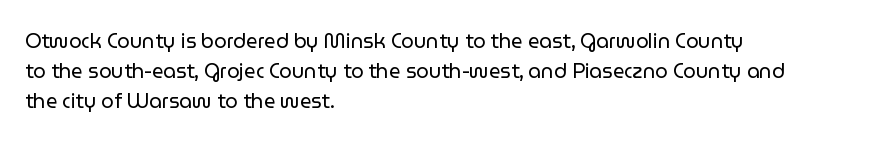
What stands out about the letter spacing? Nothing — it is the standard amount. The axis of the letterforms is exactly vertical. Check the space under the baseline: it is left empty. Evenly set lines give the paragraph a standard silhouette.
